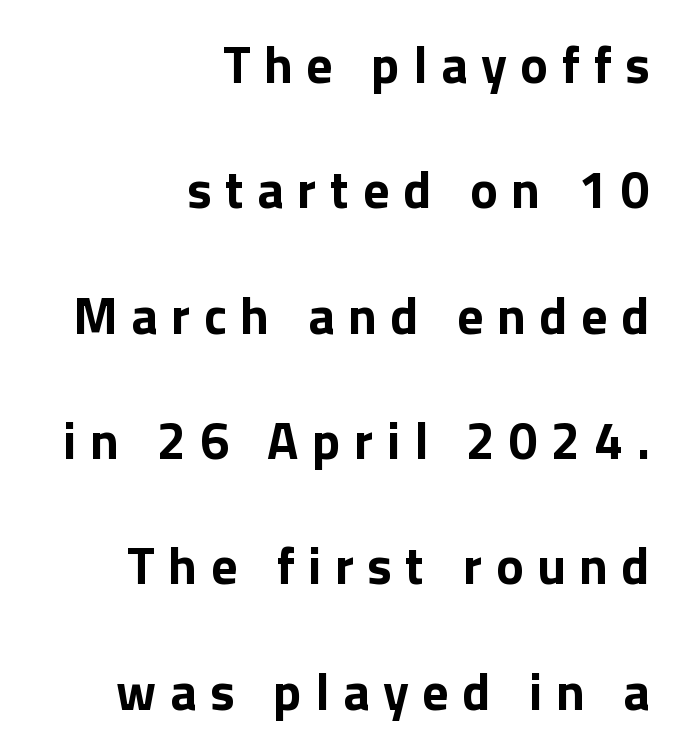
The image shows 52 px bold sans-serif type, upright; set right-aligned, loose line spacing (2.41x), unusually wide letter spacing (+0.26 em), not underlined; low stroke contrast and a medium x-height.
